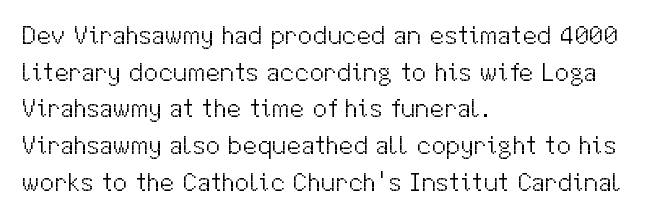
{"italic": "no", "bold": "no", "underline": "no", "align": "left", "line_spacing": "normal", "line_spacing_ratio": 1.41, "letter_spacing": "normal", "letter_spacing_em": 0.0, "glyph_px": 26}
